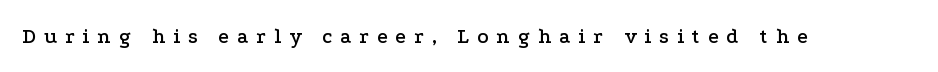
The gaps between neighbouring characters are conspicuously large. The space directly below the letters is spotless. The lettering holds an erect, upright posture throughout.
